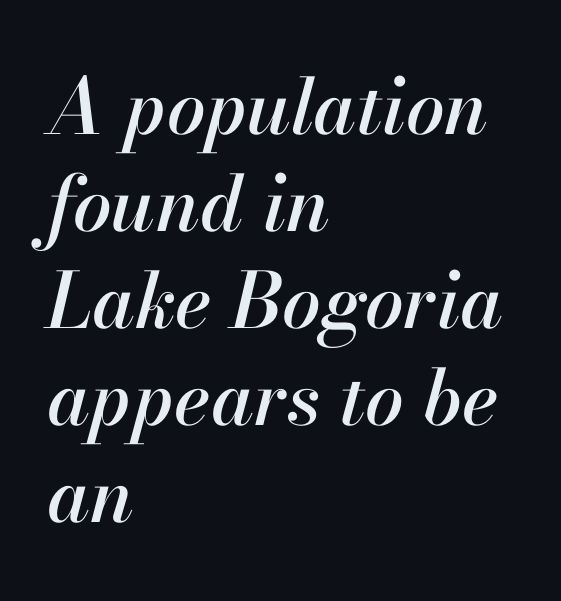
You could not count columns in this text — the font is proportionally spaced. The ragged edge is on the right, which tells us the setting is flush left. It's the slanting kind of type. Regular leading. The rendering keeps characters at their native spacing.
